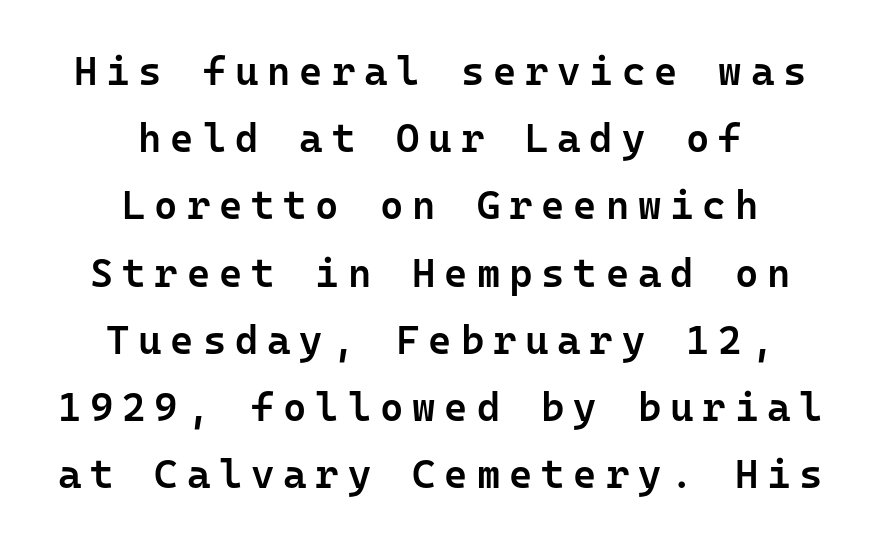
{"serif": "no", "italic": "no", "bold": "semi", "weight": "semibold", "width": "normal", "stroke_contrast": "low", "x_height": "medium", "monospaced": "yes", "underline": "no", "align": "center", "line_spacing": "normal", "line_spacing_ratio": 1.68, "letter_spacing": "wide", "letter_spacing_em": 0.22, "glyph_px": 40}
